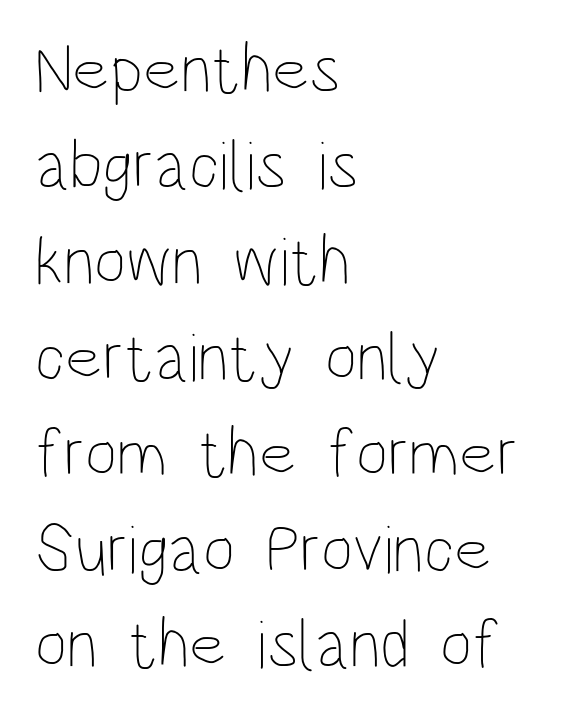
Q: Is the text bold? A: No.
Q: Is the text italic (slanted)? A: No, it is upright.
Q: Is the text underlined? A: No.
Q: How is the paragraph aligned? A: Left-aligned.
Q: Is the spacing between letters normal or unusually wide? A: Normal.
Q: Is the spacing between lines tight, normal or loose? A: Normal.
Q: Width (condensed, normal, or wide)? A: Condensed.
Q: Stroke contrast? A: Low.
Q: x-height? A: Large.
Q: Monospaced? A: No.
